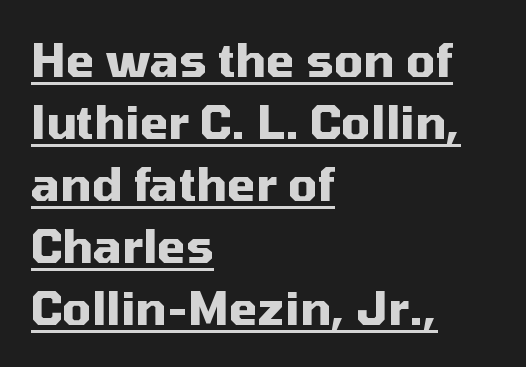
The image shows 46 px heavy sans-serif type, upright; set left-aligned, normal line spacing (1.35x), normal letter spacing, underlined; medium stroke contrast and a medium x-height.
